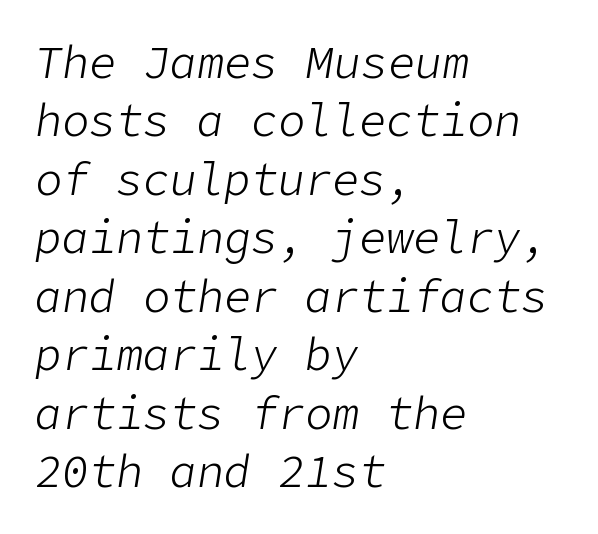
These lines are set flush left with a ragged right edge. Words appear dense and cohesive because spacing is normal. The letters look calm and open, with moderate or lighter stems. The rendering applies a slant to the glyphs.
